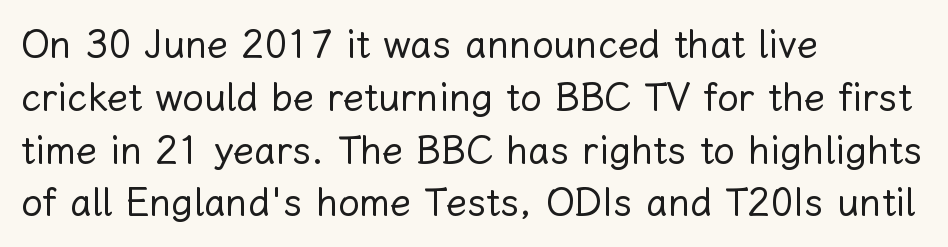
Q: Is the text bold? A: No.
Q: Is the text italic (slanted)? A: No, it is upright.
Q: Is the text underlined? A: No.
Q: How is the paragraph aligned? A: Left-aligned.
Q: Is the spacing between letters normal or unusually wide? A: Normal.
Q: Is the spacing between lines tight, normal or loose? A: Normal.
Q: Width (condensed, normal, or wide)? A: Normal.
Q: Stroke contrast? A: Low.
Q: x-height? A: Medium.
Q: Monospaced? A: No.
